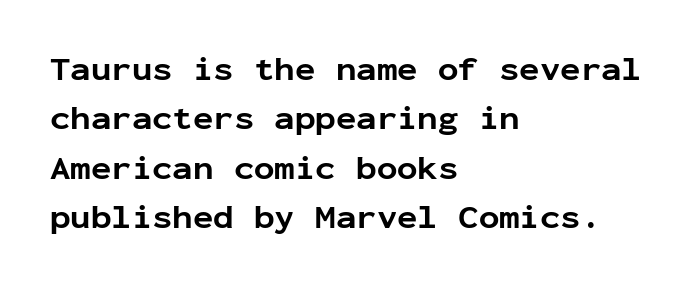
{"serif": "no", "italic": "no", "bold": "yes", "weight": "bold", "width": "normal", "stroke_contrast": "low", "x_height": "medium", "monospaced": "yes", "underline": "no", "align": "left", "line_spacing": "normal", "line_spacing_ratio": 1.45, "letter_spacing": "normal", "letter_spacing_em": 0.0, "glyph_px": 34}
